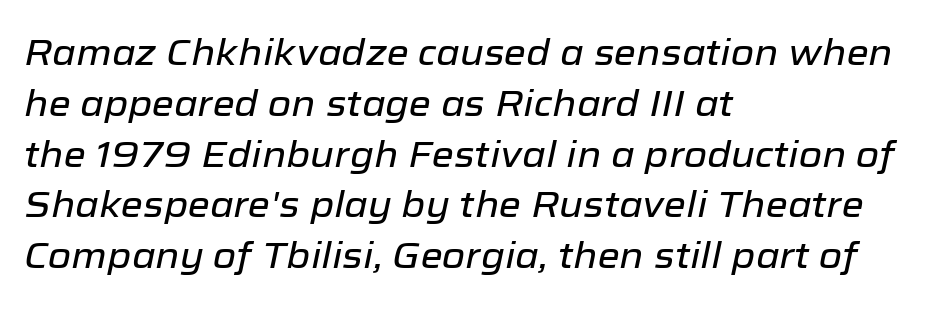
{"italic": "yes", "lean": "right", "slant_degrees": 12, "width": "normal", "stroke_contrast": "low", "x_height": "medium", "monospaced": "no", "underline": "no", "align": "left", "line_spacing": "normal", "line_spacing_ratio": 1.41, "letter_spacing": "normal", "letter_spacing_em": 0.0, "glyph_px": 36}
